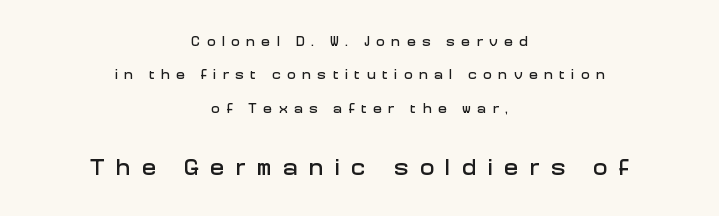
The image shows 24 px text type, upright; set centered, loose line spacing (2.39x), unusually wide letter spacing (+0.48 em), not underlined; the second (bottom) block is 1.71x larger.
